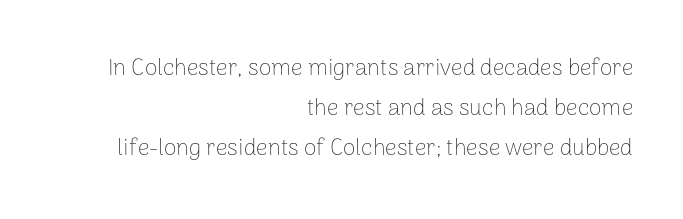
Q: Is the text bold? A: No.
Q: Is the text italic (slanted)? A: No, it is upright.
Q: Is the text underlined? A: No.
Q: How is the paragraph aligned? A: Right-aligned.
Q: Is the spacing between letters normal or unusually wide? A: Normal.
